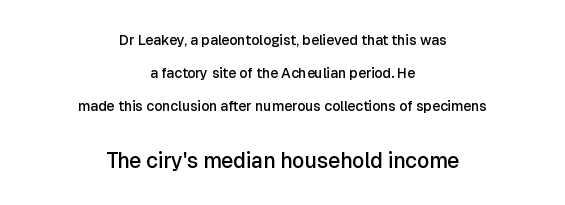
{"italic": "no", "bold": "semi", "underline": "no", "align": "center", "line_spacing": "loose", "line_spacing_ratio": 2.36, "letter_spacing": "normal", "letter_spacing_em": 0.0, "larger_block": "second", "size_ratio": 1.5, "glyph_px": 21}
